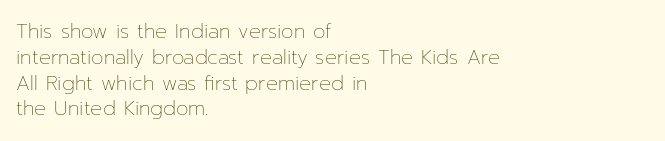
Interline gaps are of average width in this sample. Style check: upright. Tracking here is standard; glyphs follow each other at the usual distance. Stroke mass is kept to a normal reading level or below. Beneath every word, the page is bare. Leftover space on each line is placed entirely after the last word.
